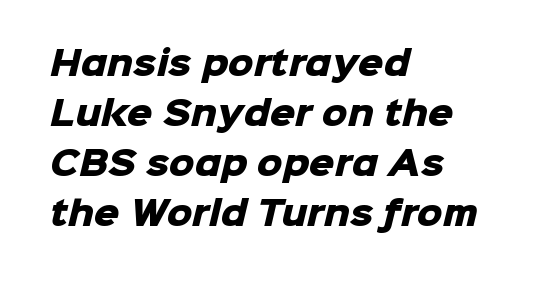
Line beginnings align vertically; line endings do not. Leading matches the norm, producing a regular column. The rendering shows plain stroke endings on the letterforms — a sans-serif design. You'd pick this weight for a headline — it's a proper bold. The letters advance in unequal steps, a hallmark of proportional type.
